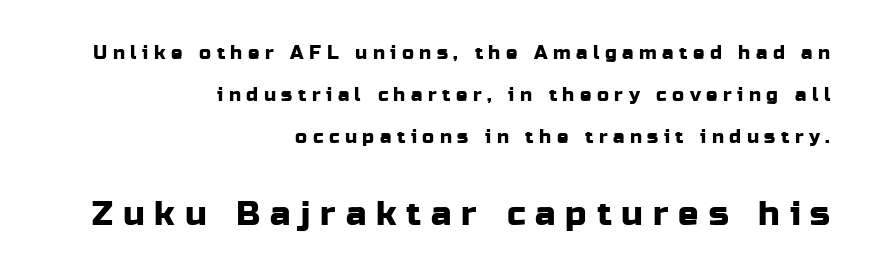
Q: Is the text italic (slanted)? A: No, it is upright.
Q: Is the typeface a serif or a sans-serif typeface? A: Sans-serif.
Q: Is the text underlined? A: No.
Q: How is the paragraph aligned? A: Right-aligned.
Q: Is the spacing between letters normal or unusually wide? A: Unusually wide.
Q: Is the spacing between lines tight, normal or loose? A: Loose.
Q: Which block of text is set in a larger size, the first (top) or the second (bottom)? A: The second (bottom) one.
Q: Width (condensed, normal, or wide)? A: Normal.
Q: Stroke contrast? A: Low.
Q: x-height? A: Medium.
Q: Monospaced? A: No.
